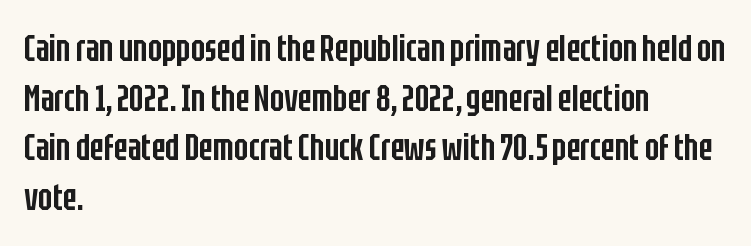
The image shows 37 px semibold, condensed sans-serif type, upright; set left-aligned, normal line spacing (1.34x), normal letter spacing, not underlined; low stroke contrast and a large x-height.
